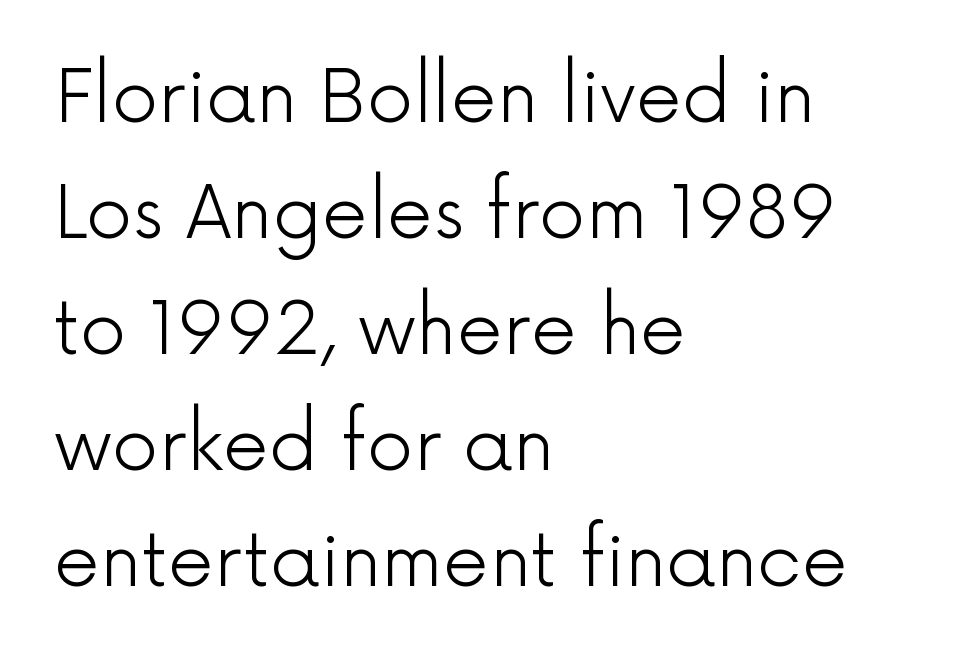
{"serif": "no", "italic": "no", "bold": "no", "weight": "light", "width": "normal", "x_height": "medium", "monospaced": "no", "underline": "no", "align": "left", "line_spacing": "normal", "line_spacing_ratio": 1.59, "letter_spacing": "normal", "letter_spacing_em": 0.0, "glyph_px": 73}
